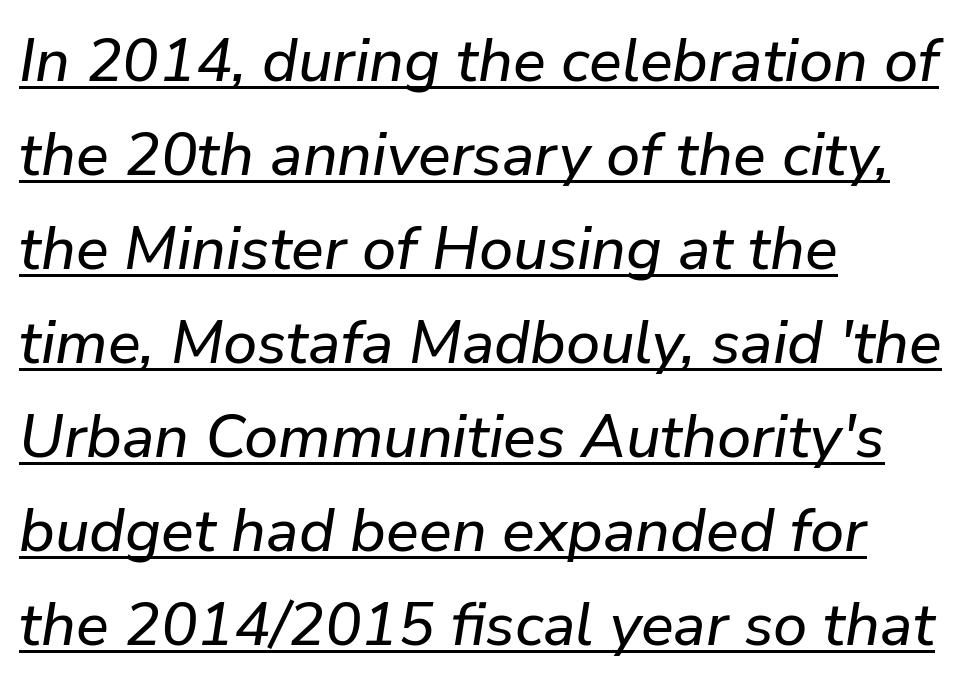
{"italic": "yes", "lean": "right", "slant_degrees": 9, "width": "normal", "stroke_contrast": "low", "x_height": "medium", "monospaced": "no", "underline": "yes", "align": "left", "line_spacing": "normal", "line_spacing_ratio": 1.54, "letter_spacing": "normal", "letter_spacing_em": 0.0, "glyph_px": 61}
